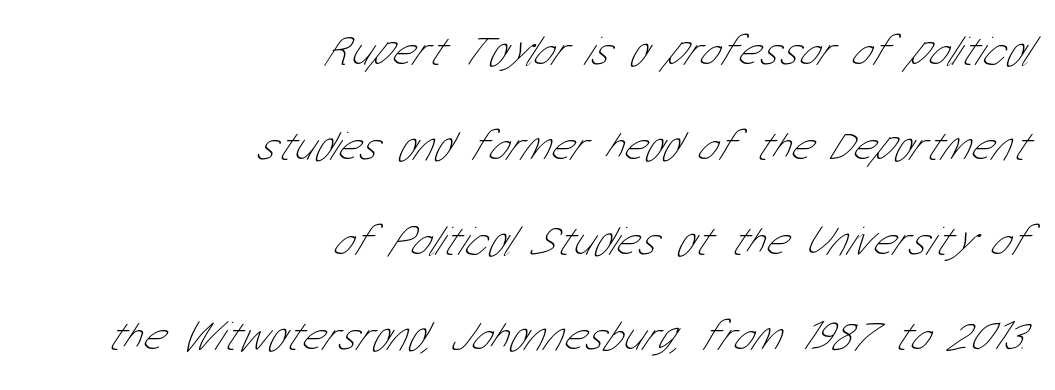
The image shows 42 px thin, condensed sans-serif type; set right-aligned, loose line spacing (2.26x), normal letter spacing, not underlined; low stroke contrast and a medium x-height.
